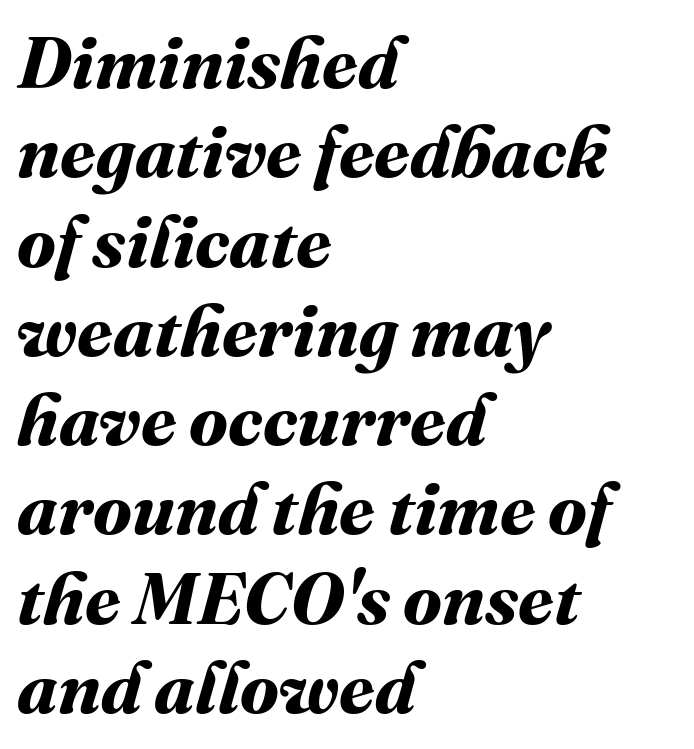
The image shows 72 px bold type; set left-aligned, line spacing 1.24x, normal letter spacing, not underlined; medium stroke contrast and a medium x-height.
